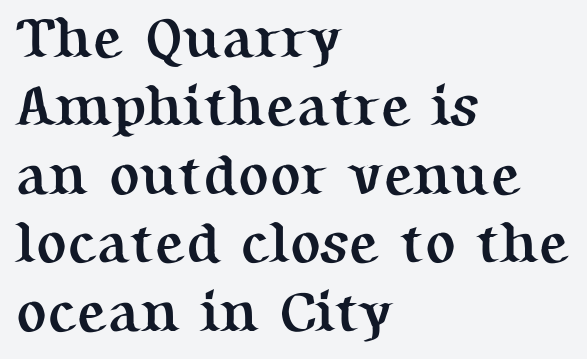
Q: Is the text bold? A: Yes.
Q: Is the text italic (slanted)? A: No, it is upright.
Q: Is the typeface a serif or a sans-serif typeface? A: Serif.
Q: Is the text underlined? A: No.
Q: How is the paragraph aligned? A: Left-aligned.
Q: Is the spacing between letters normal or unusually wide? A: Normal.
Q: Width (condensed, normal, or wide)? A: Normal.
Q: Stroke contrast? A: Medium.
Q: x-height? A: Medium.
Q: Monospaced? A: No.
